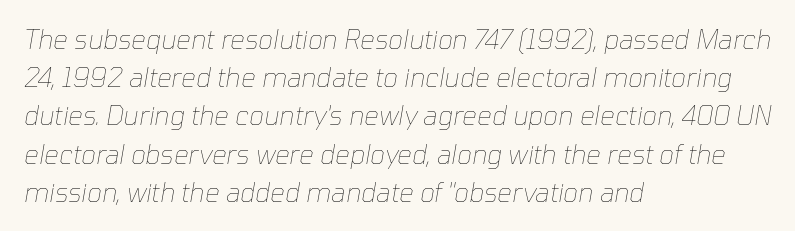
Q: Is the text bold? A: No.
Q: Is the text italic (slanted)? A: Yes, it leans right by about 10 degrees.
Q: Is the text underlined? A: No.
Q: How is the paragraph aligned? A: Left-aligned.
Q: Is the spacing between letters normal or unusually wide? A: Normal.
Q: Is the spacing between lines tight, normal or loose? A: Normal.
